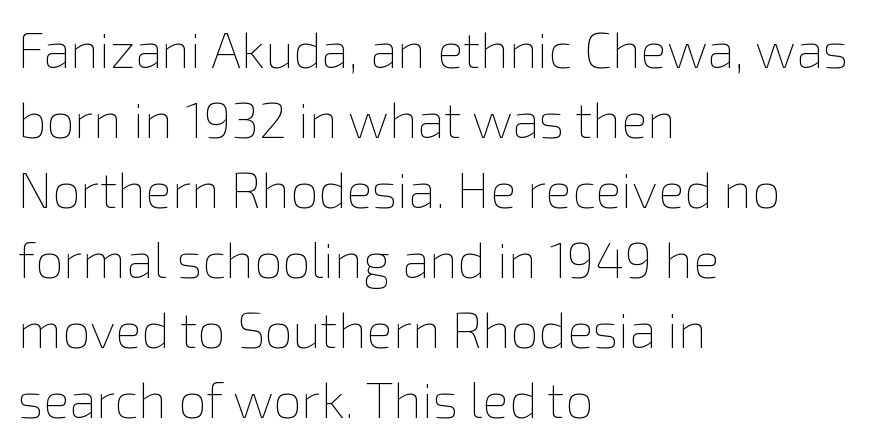
The image shows 50 px thin type, upright; set left-aligned, normal line spacing (1.4x), normal letter spacing, not underlined; a medium x-height.
